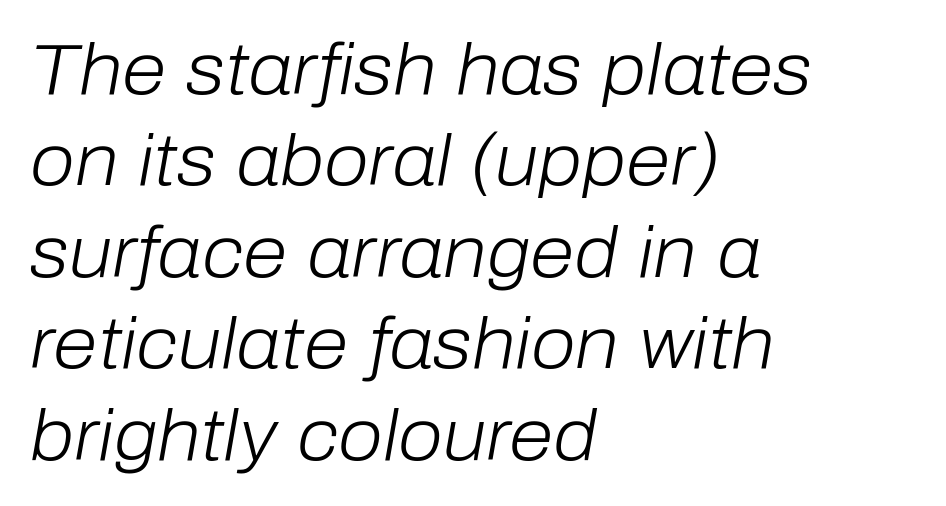
You could call the tracking neutral — neither tight nor loose. Vertical stems look standard width or narrower in stroke. The designer left line spacing at the default. The string is rendered with underlining switched off.
